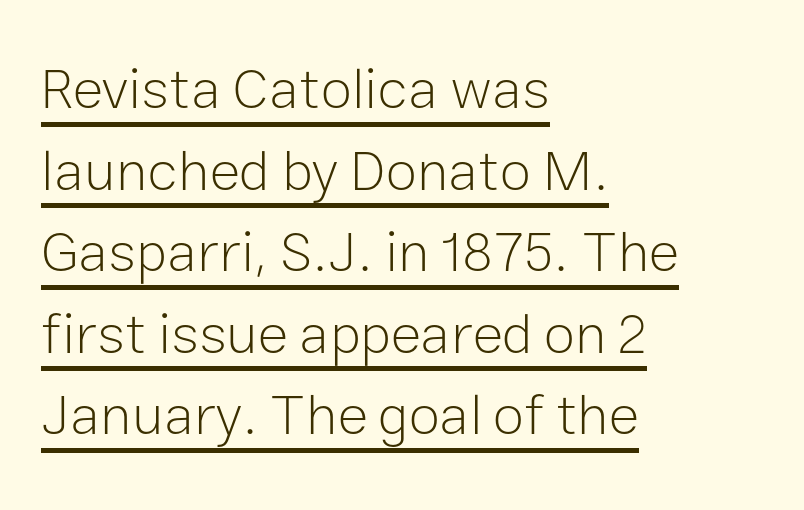
Standard letterfit; no display-style spreading of the glyphs. Type style note: lacks serifs. Stroke thickness stays within the range of a standard reading face or lighter. Notice how the passage keeps a crisp vertical edge on the left only.
